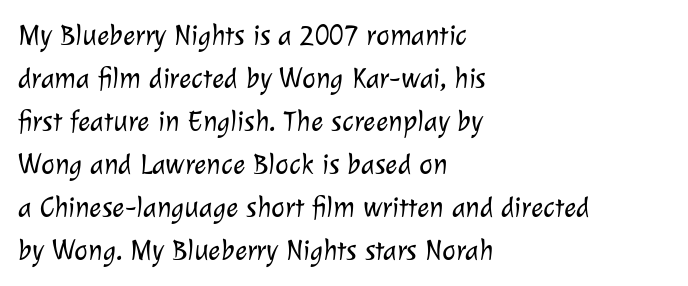
{"serif": "no", "bold": "no", "weight": "light", "width": "normal", "stroke_contrast": "low", "x_height": "medium", "monospaced": "no", "underline": "no", "align": "left", "line_spacing": "normal", "line_spacing_ratio": 1.48, "letter_spacing": "normal", "letter_spacing_em": 0.0, "glyph_px": 29}
